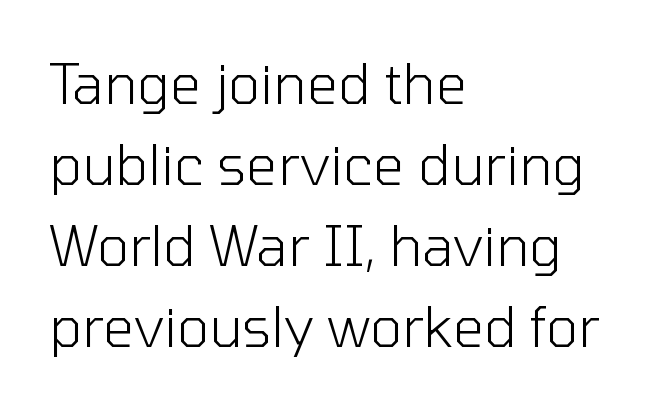
Glyph-to-glyph distance matches everyday printed text. This rendering features lettering with no underline. The passage shown stacks its lines at a standard gap. The typeface has the unassuming heft of standard copy or less. The letters stand upright; this is a roman face.
